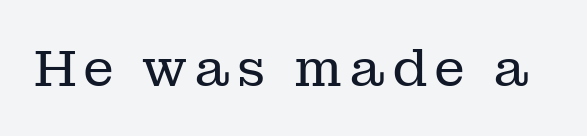
{"serif": "yes", "italic": "no", "bold": "no", "weight": "regular", "width": "normal", "stroke_contrast": "low", "x_height": "medium", "monospaced": "no", "underline": "no", "glyph_px": 52}
